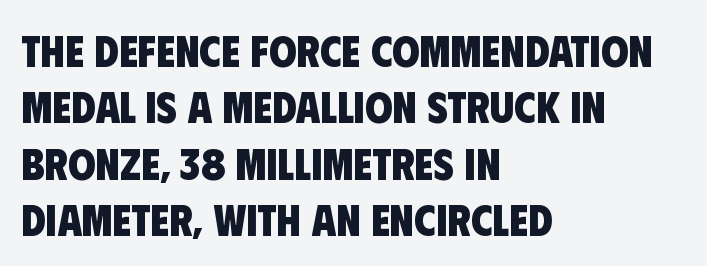
Q: Is the text bold? A: Yes.
Q: Is the typeface a serif or a sans-serif typeface? A: Sans-serif.
Q: Is the text underlined? A: No.
Q: How is the paragraph aligned? A: Left-aligned.
Q: Is the spacing between letters normal or unusually wide? A: Normal.
Q: Is the spacing between lines tight, normal or loose? A: Normal.
Q: Width (condensed, normal, or wide)? A: Condensed.
Q: Stroke contrast? A: Low.
Q: x-height? A: Large.
Q: Monospaced? A: No.
